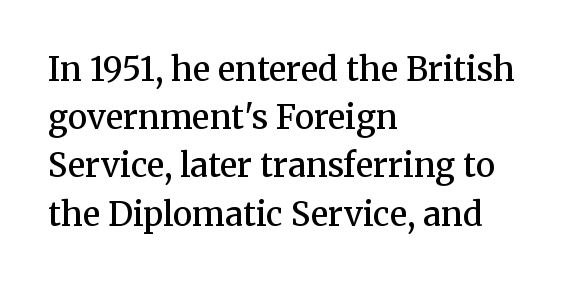
Caption: semibold face, moderately heavy strokes. The typesetter chose a ragged-right arrangement here. The designer left line spacing at the default. Decoration check: the copy has no underline. If you drew a line through each stem, it would be perfectly vertical. To sum up the face: it has serifs.
